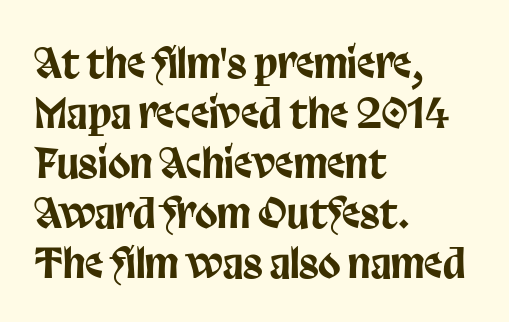
{"serif": "no", "italic": "no", "width": "condensed", "stroke_contrast": "low", "x_height": "large", "monospaced": "no", "underline": "no", "align": "left", "line_spacing_ratio": 1.22, "letter_spacing": "normal", "letter_spacing_em": 0.0, "glyph_px": 41}
